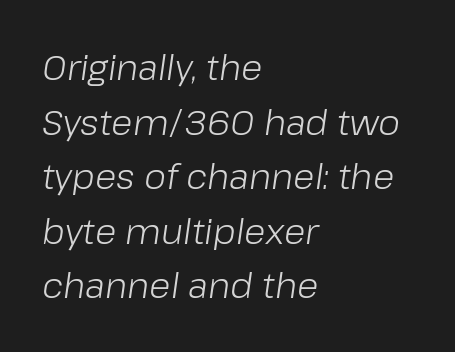
{"italic": "yes", "lean": "right", "slant_degrees": 8, "bold": "no", "weight": "light", "width": "normal", "stroke_contrast": "low", "x_height": "medium", "monospaced": "no", "underline": "no", "align": "left", "line_spacing": "normal", "line_spacing_ratio": 1.56, "letter_spacing": "normal", "letter_spacing_em": 0.0, "glyph_px": 35}
